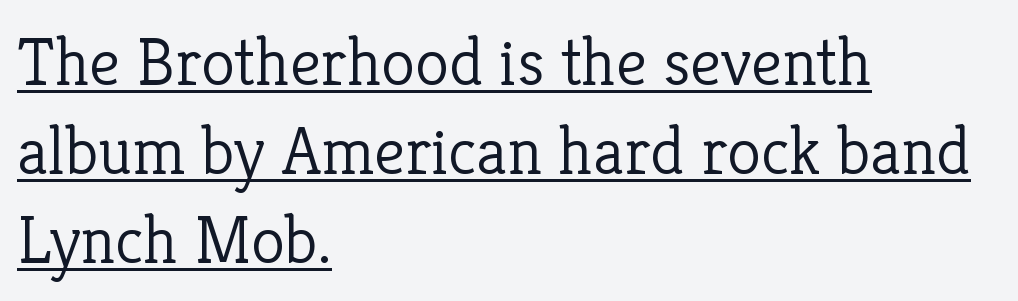
Q: Is the text bold? A: No.
Q: Is the text italic (slanted)? A: No, it is upright.
Q: Is the typeface a serif or a sans-serif typeface? A: Serif.
Q: Is the text underlined? A: Yes.
Q: How is the paragraph aligned? A: Left-aligned.
Q: Is the spacing between letters normal or unusually wide? A: Normal.
Q: Is the spacing between lines tight, normal or loose? A: Normal.
Q: Width (condensed, normal, or wide)? A: Normal.
Q: Stroke contrast? A: Low.
Q: x-height? A: Medium.
Q: Monospaced? A: No.
